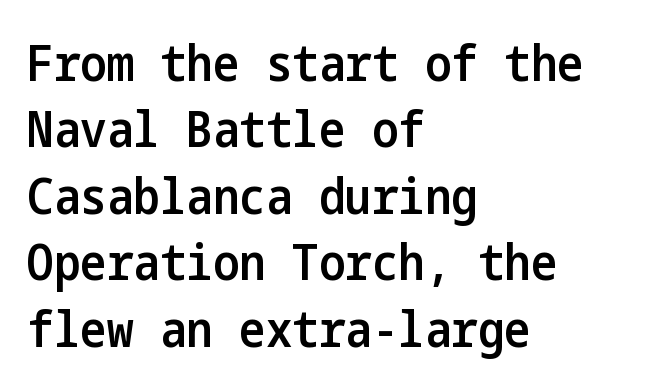
{"serif": "no", "italic": "no", "bold": "semi", "weight": "semibold", "width": "condensed", "stroke_contrast": "low", "x_height": "medium", "underline": "no", "align": "left", "line_spacing": "normal", "line_spacing_ratio": 1.33, "letter_spacing": "normal", "letter_spacing_em": 0.0, "glyph_px": 50}
